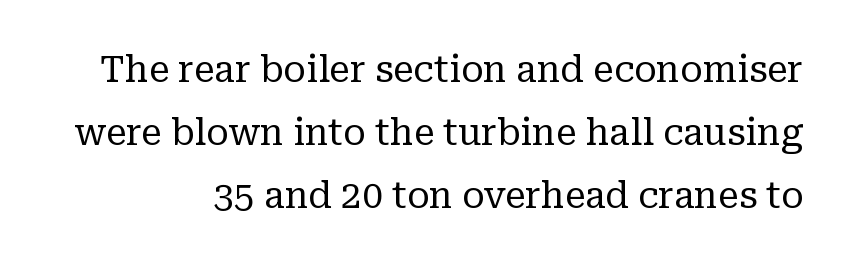
Q: Is the text bold? A: No.
Q: Is the text italic (slanted)? A: No, it is upright.
Q: Is the typeface a serif or a sans-serif typeface? A: Serif.
Q: Is the text underlined? A: No.
Q: Is the spacing between letters normal or unusually wide? A: Normal.
Q: Is the spacing between lines tight, normal or loose? A: Normal.
Q: Width (condensed, normal, or wide)? A: Normal.
Q: Stroke contrast? A: Low.
Q: x-height? A: Medium.
Q: Monospaced? A: No.
